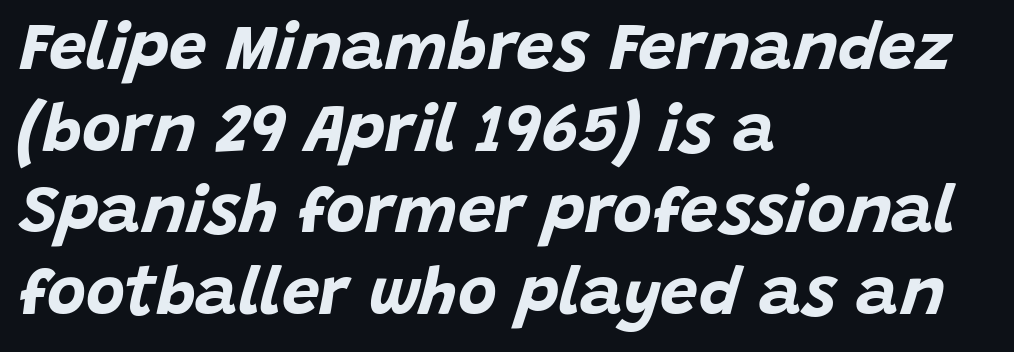
{"italic": "yes", "lean": "right", "slant_degrees": 15, "bold": "yes", "weight": "bold", "width": "normal", "stroke_contrast": "low", "x_height": "large", "monospaced": "no", "underline": "no", "align": "left", "line_spacing_ratio": 1.22, "letter_spacing": "normal", "letter_spacing_em": 0.0, "glyph_px": 67}
